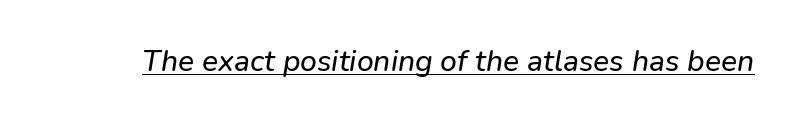
Q: Is the typeface a serif or a sans-serif typeface? A: Sans-serif.
Q: Is the text underlined? A: Yes.
Q: Is the spacing between letters normal or unusually wide? A: Normal.
Q: Width (condensed, normal, or wide)? A: Normal.
Q: Stroke contrast? A: Low.
Q: x-height? A: Medium.
Q: Monospaced? A: No.
